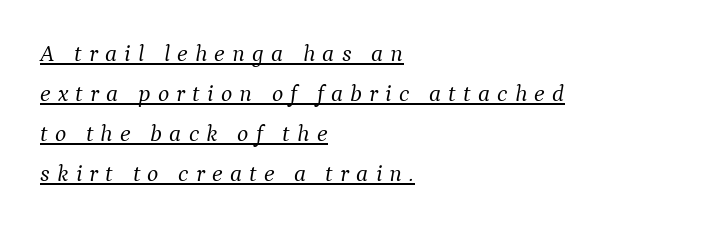
Summary of vertical rhythm: regular, with standard interline spacing. Heaviness? Minimal to ordinary, like unemphasized prose. Horizontally, the lines are justified to the leading edge only. A continuous stroke trails under the words, as in a hyperlink. The rendering inserts visible extra space after every character.
